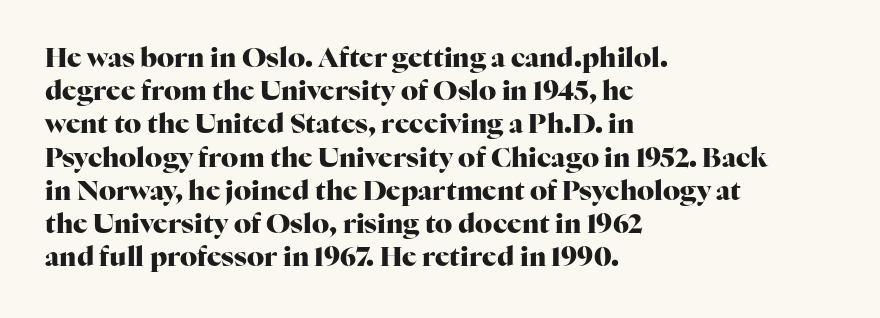
There is no visible air inserted between adjacent glyphs. In terms of weight, the rendering is a true, heavy bold. Visually the block forms a straight wall on the left and a jagged coastline on the right. Lines of text with bare space underneath. If you drew a line through each stem, it would be perfectly vertical.
